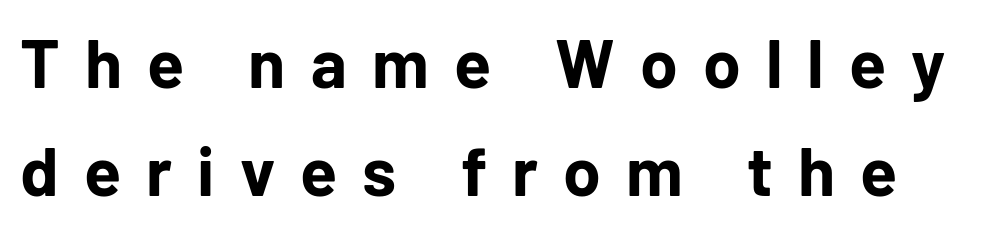
{"serif": "no", "italic": "no", "bold": "yes", "weight": "bold", "width": "normal", "stroke_contrast": "low", "x_height": "medium", "monospaced": "no", "underline": "no", "line_spacing": "normal", "line_spacing_ratio": 1.59, "letter_spacing": "wide", "letter_spacing_em": 0.37, "glyph_px": 68}
